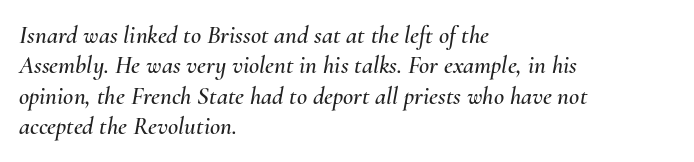
Q: Is the text italic (slanted)? A: Yes, it leans right by about 10 degrees.
Q: Is the text underlined? A: No.
Q: How is the paragraph aligned? A: Left-aligned.
Q: Is the spacing between letters normal or unusually wide? A: Normal.
